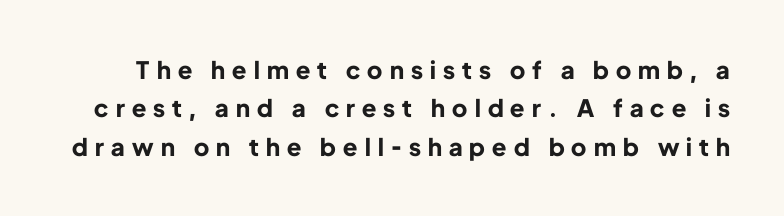
Q: Is the text bold? A: Yes.
Q: Is the text italic (slanted)? A: No, it is upright.
Q: Is the text underlined? A: No.
Q: Is the spacing between letters normal or unusually wide? A: Unusually wide.
Q: Is the spacing between lines tight, normal or loose? A: Normal.
